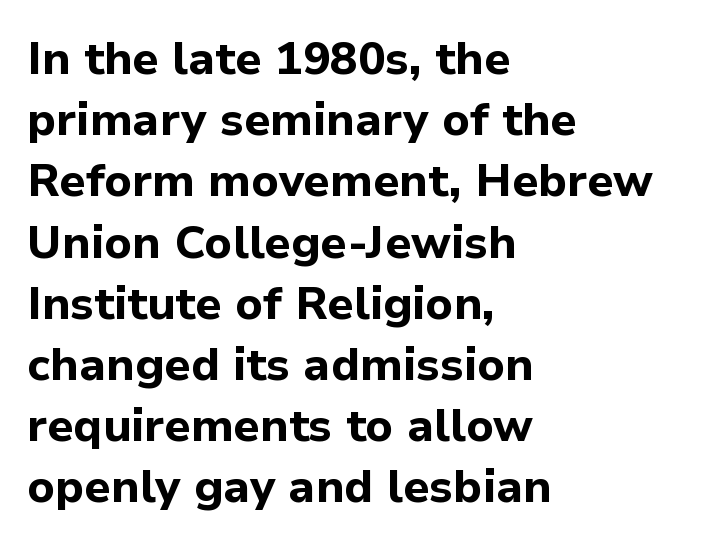
Q: Is the text bold? A: Yes.
Q: Is the text italic (slanted)? A: No, it is upright.
Q: Is the typeface a serif or a sans-serif typeface? A: Sans-serif.
Q: Is the text underlined? A: No.
Q: How is the paragraph aligned? A: Left-aligned.
Q: Is the spacing between letters normal or unusually wide? A: Normal.
Q: Is the spacing between lines tight, normal or loose? A: Normal.
Q: Width (condensed, normal, or wide)? A: Normal.
Q: Stroke contrast? A: Low.
Q: x-height? A: Medium.
Q: Monospaced? A: No.
